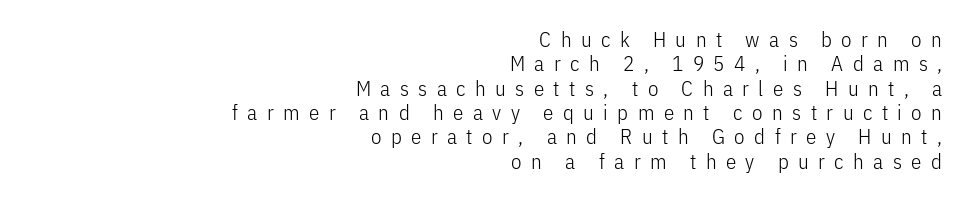
{"italic": "no", "bold": "no", "underline": "no", "align": "right", "line_spacing_ratio": 1.16, "letter_spacing": "wide", "letter_spacing_em": 0.45, "glyph_px": 21}
